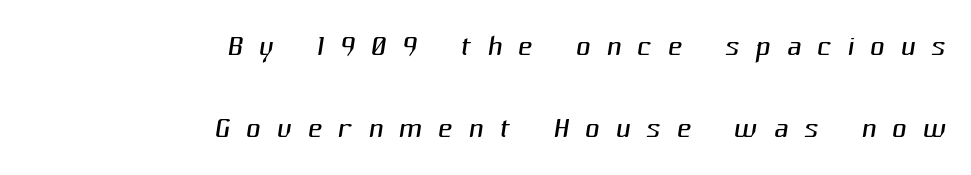
Q: Is the text bold? A: No.
Q: Is the typeface a serif or a sans-serif typeface? A: Sans-serif.
Q: Is the text underlined? A: No.
Q: How is the paragraph aligned? A: Right-aligned.
Q: Is the spacing between letters normal or unusually wide? A: Unusually wide.
Q: Is the spacing between lines tight, normal or loose? A: Loose.
Q: Width (condensed, normal, or wide)? A: Normal.
Q: Stroke contrast? A: Medium.
Q: x-height? A: Medium.
Q: Monospaced? A: No.
